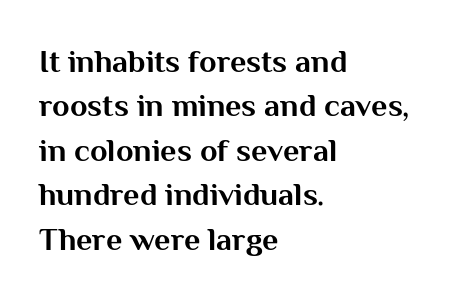
{"serif": "no", "italic": "no", "bold": "yes", "weight": "bold", "width": "normal", "stroke_contrast": "medium", "x_height": "medium", "monospaced": "no", "underline": "no", "align": "left", "line_spacing": "normal", "line_spacing_ratio": 1.39, "letter_spacing": "normal", "letter_spacing_em": 0.0, "glyph_px": 32}
